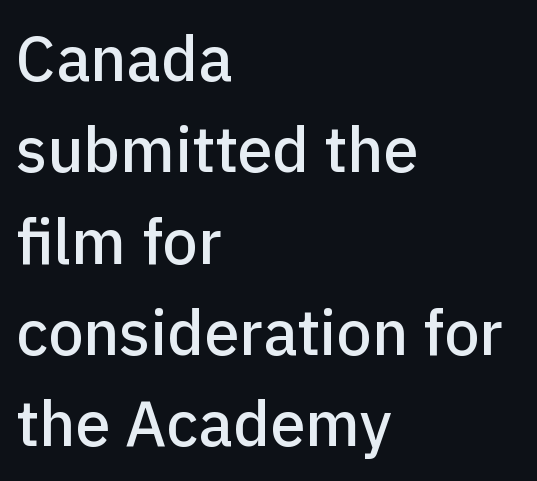
Q: Is the text italic (slanted)? A: No, it is upright.
Q: Is the typeface a serif or a sans-serif typeface? A: Sans-serif.
Q: Is the text underlined? A: No.
Q: How is the paragraph aligned? A: Left-aligned.
Q: Is the spacing between letters normal or unusually wide? A: Normal.
Q: Is the spacing between lines tight, normal or loose? A: Normal.
Q: Width (condensed, normal, or wide)? A: Normal.
Q: Stroke contrast? A: Low.
Q: x-height? A: Medium.
Q: Monospaced? A: No.
